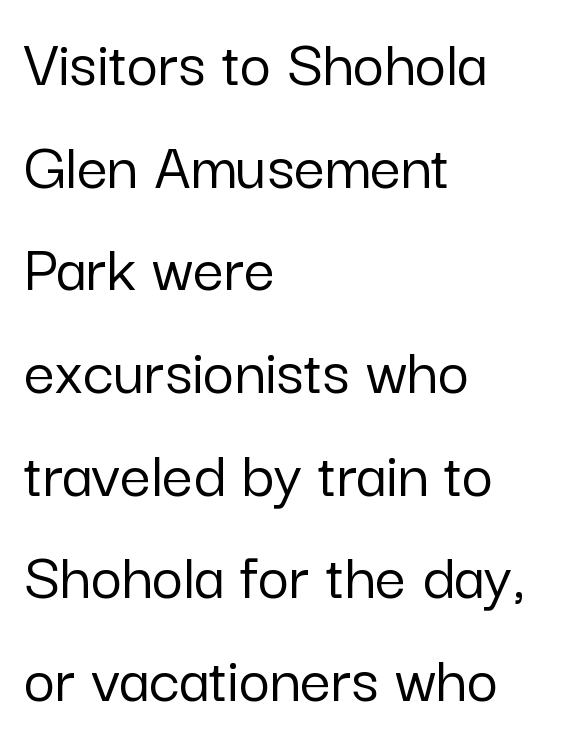
The image shows 68 px sans-serif type, upright; set left-aligned, normal line spacing (1.51x), normal letter spacing, not underlined; low stroke contrast and a medium x-height.
